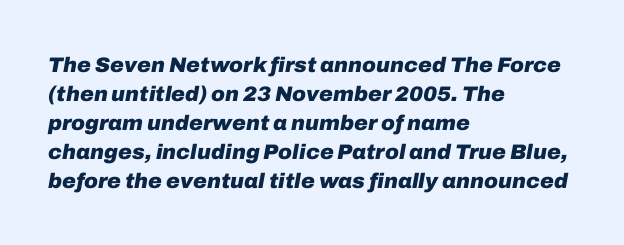
{"italic": "yes", "lean": "right", "slant_degrees": 10, "bold": "yes", "underline": "no", "align": "left", "line_spacing": "normal", "line_spacing_ratio": 1.38, "letter_spacing": "normal", "letter_spacing_em": 0.0, "glyph_px": 21}
